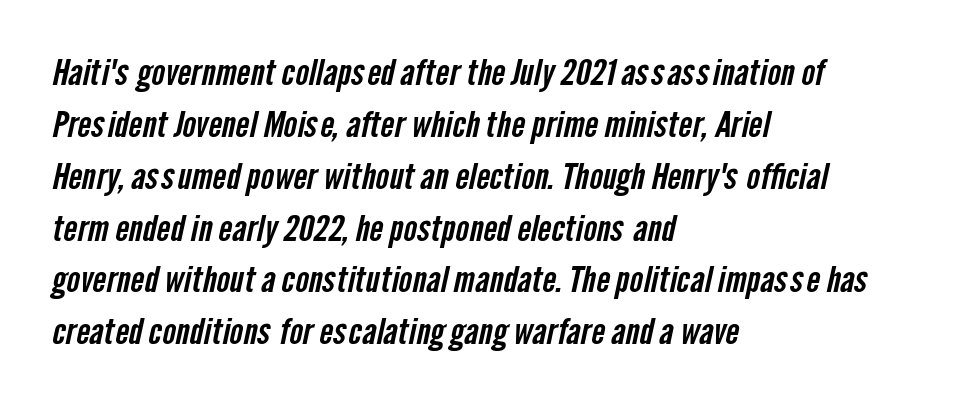
Q: Is the typeface a serif or a sans-serif typeface? A: Sans-serif.
Q: Is the text underlined? A: No.
Q: How is the paragraph aligned? A: Left-aligned.
Q: Is the spacing between letters normal or unusually wide? A: Normal.
Q: Is the spacing between lines tight, normal or loose? A: Normal.
Q: Width (condensed, normal, or wide)? A: Condensed.
Q: Stroke contrast? A: Low.
Q: x-height? A: Medium.
Q: Monospaced? A: No.
